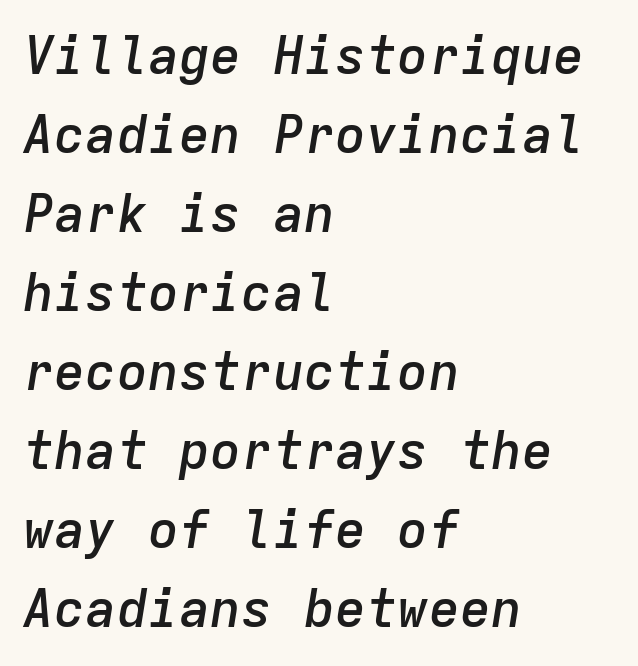
The image shows 52 px semibold type, italic (leaning right), monospaced; set left-aligned, normal line spacing (1.52x), normal letter spacing, not underlined; low stroke contrast and a medium x-height.
